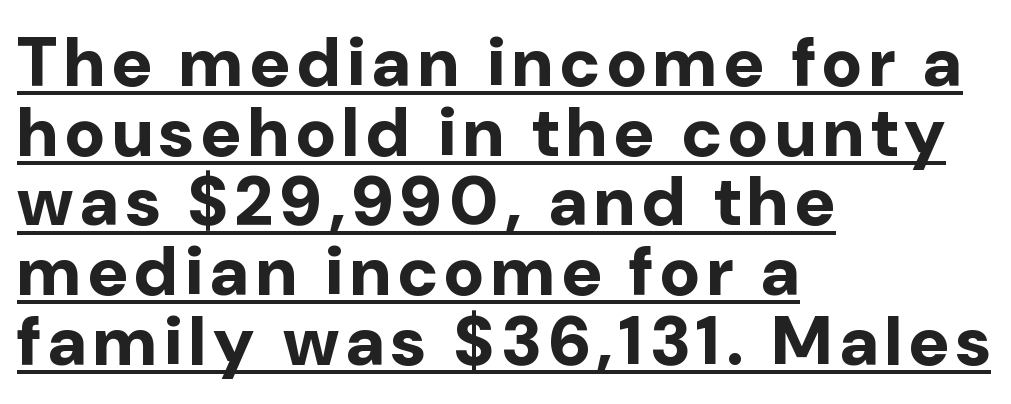
Q: Is the text bold? A: Yes.
Q: Is the text italic (slanted)? A: No, it is upright.
Q: Is the typeface a serif or a sans-serif typeface? A: Sans-serif.
Q: Is the text underlined? A: Yes.
Q: How is the paragraph aligned? A: Left-aligned.
Q: Is the spacing between lines tight, normal or loose? A: Tight.
Q: Width (condensed, normal, or wide)? A: Normal.
Q: Stroke contrast? A: Low.
Q: x-height? A: Medium.
Q: Monospaced? A: No.
